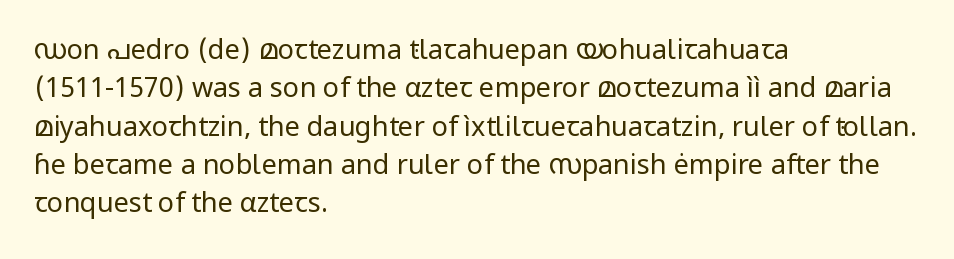
The image shows 27 px text type, upright; set left-aligned, normal line spacing (1.42x), normal letter spacing, not underlined.
